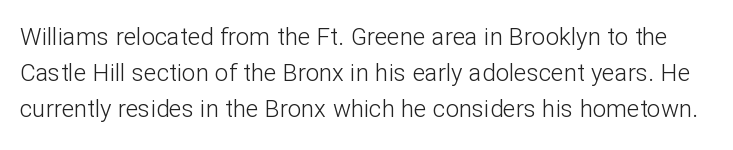
Q: Is the text bold? A: No.
Q: Is the text italic (slanted)? A: No, it is upright.
Q: Is the text underlined? A: No.
Q: Is the spacing between letters normal or unusually wide? A: Normal.
Q: Is the spacing between lines tight, normal or loose? A: Normal.
